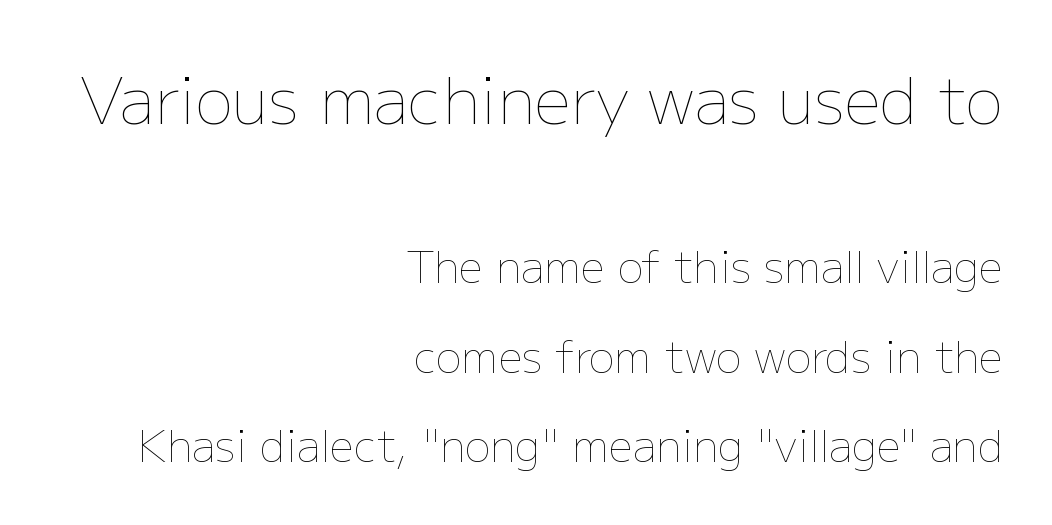
The image shows 64 px thin type, upright; set right-aligned, loose line spacing (2.08x), normal letter spacing, not underlined; the first (top) block is 1.49x larger; low stroke contrast and a medium x-height.
